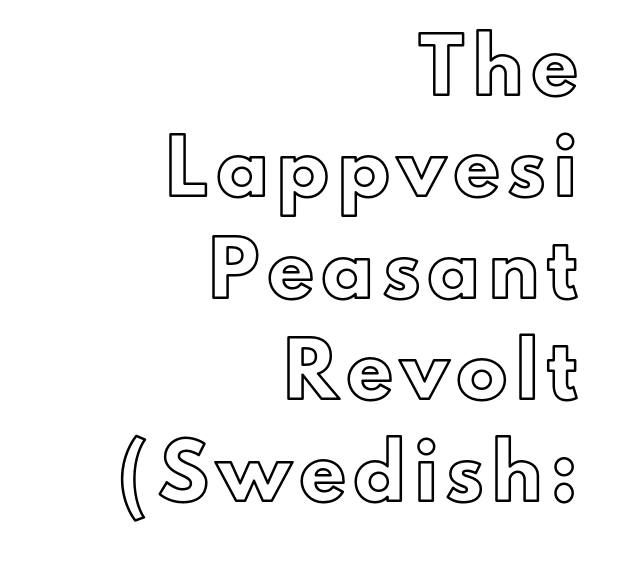
Q: Is the text italic (slanted)? A: No, it is upright.
Q: Is the text underlined? A: No.
Q: How is the paragraph aligned? A: Right-aligned.
Q: Is the spacing between lines tight, normal or loose? A: Loose.
Q: Width (condensed, normal, or wide)? A: Normal.
Q: x-height? A: Small.
Q: Monospaced? A: No.
